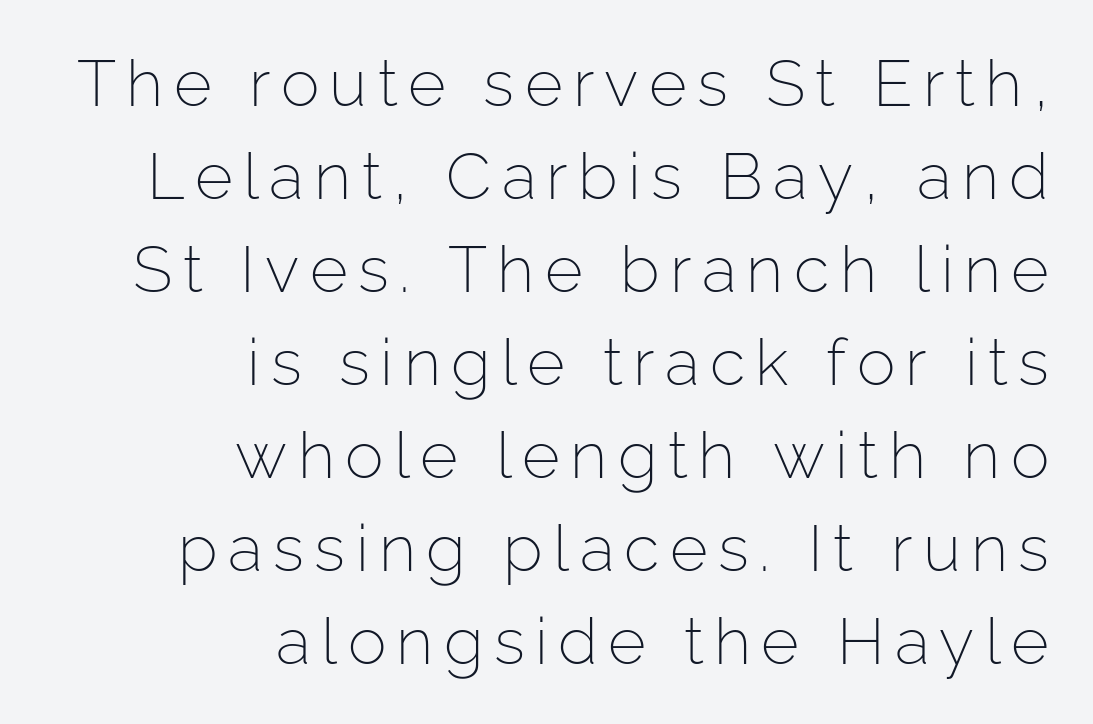
The image shows 65 px light sans-serif type, upright; set right-aligned, normal line spacing (1.43x), not underlined; low stroke contrast and a medium x-height.
